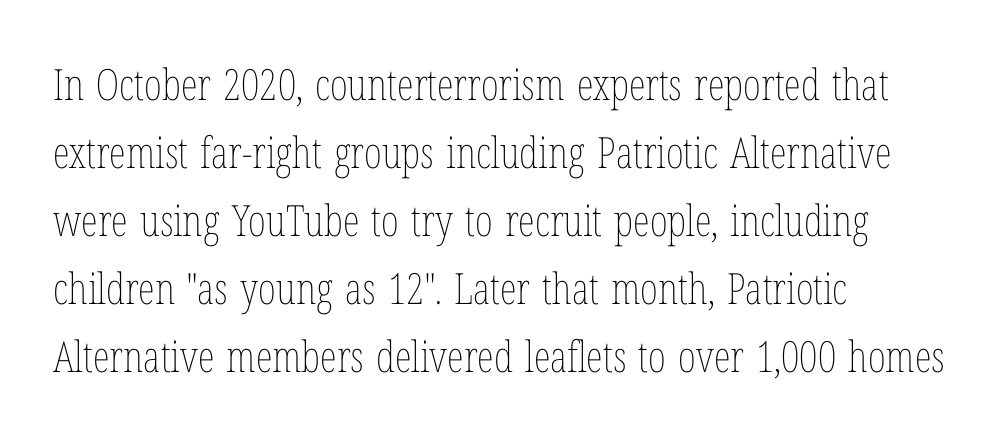
The typeface has the unassuming heft of standard copy or less. Where is the straight margin? On the left. The tracking reads as untouched default to a designer's eye. Only glyphs here, with clear space below each row.
